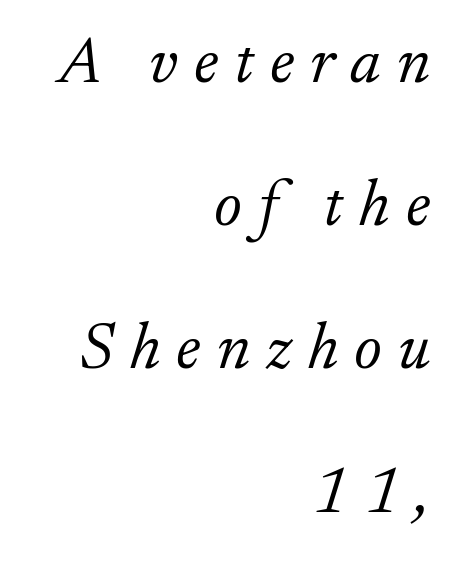
Bare-footed words on every line. A typesetter would mark this as italic. Each stroke keeps to a modest, everyday thickness or less. The text block is weighted toward the right margin, trailing off unevenly leftward. Unlike a clean sans, this face finishes its strokes with serifs. The leading is generous, giving the passage an open texture.
